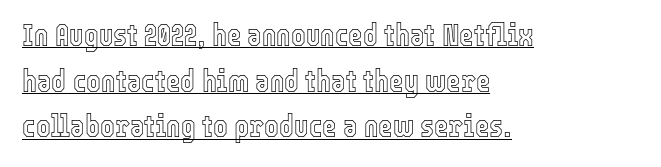
Line beginnings align vertically; line endings do not. Inter-character spacing is left at the font's built-in metrics. What's the leading like? Ordinary, nothing unusual. Note the varied advance widths — an 'i' is clearly narrower than an 'm'. These characters rest on top of a visible drawn line. The font's upright variant was chosen for this text.
